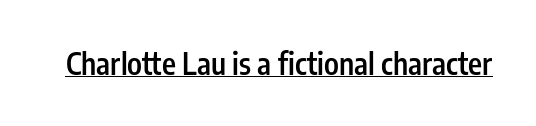
The letters are semibold — heavier than regular but short of a full bold. The rendering uses the underline text-decoration. The font's upright variant was chosen for this text. What kind of face is this? One without serifs — a sans. Each letter keeps its own natural width here, so spacing adapts to shape. Between one letter and the next there's only the usual sliver of space.
